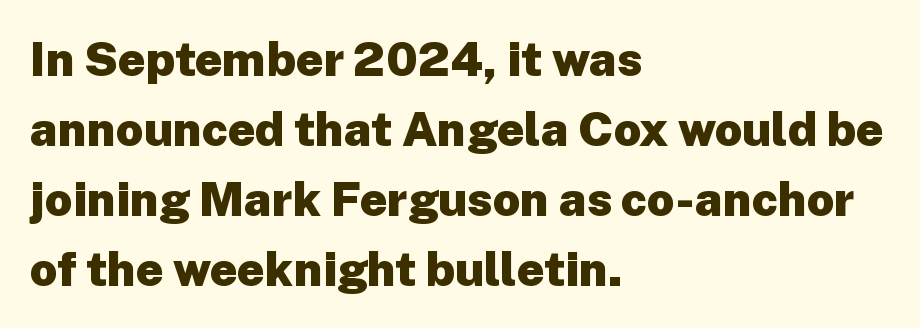
The image shows 48 px heavy sans-serif type, upright; set left-aligned, normal line spacing (1.46x), normal letter spacing, not underlined; low stroke contrast and a medium x-height.
